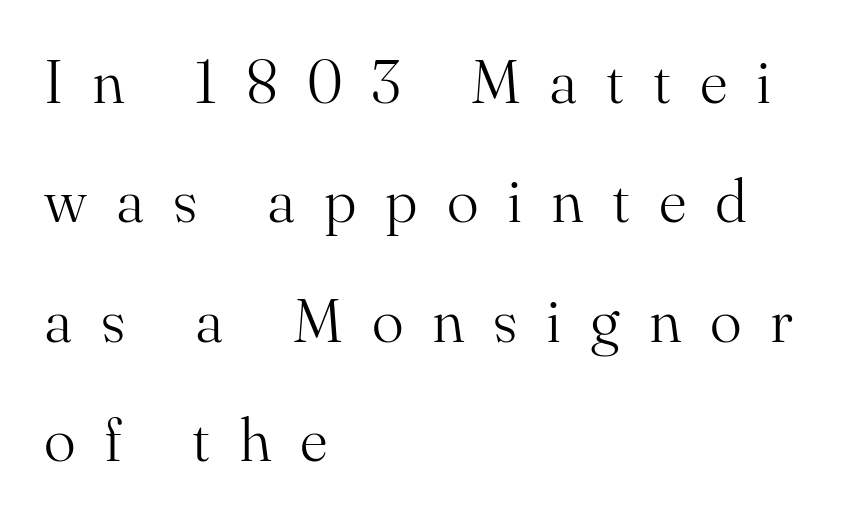
The image shows 60 px light serif type, upright; set left-aligned, loose line spacing (1.99x), unusually wide letter spacing (+0.48 em), not underlined; medium stroke contrast and a small x-height.
